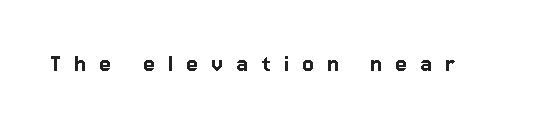
{"italic": "no", "underline": "no", "letter_spacing": "wide", "letter_spacing_em": 0.48, "glyph_px": 27}
